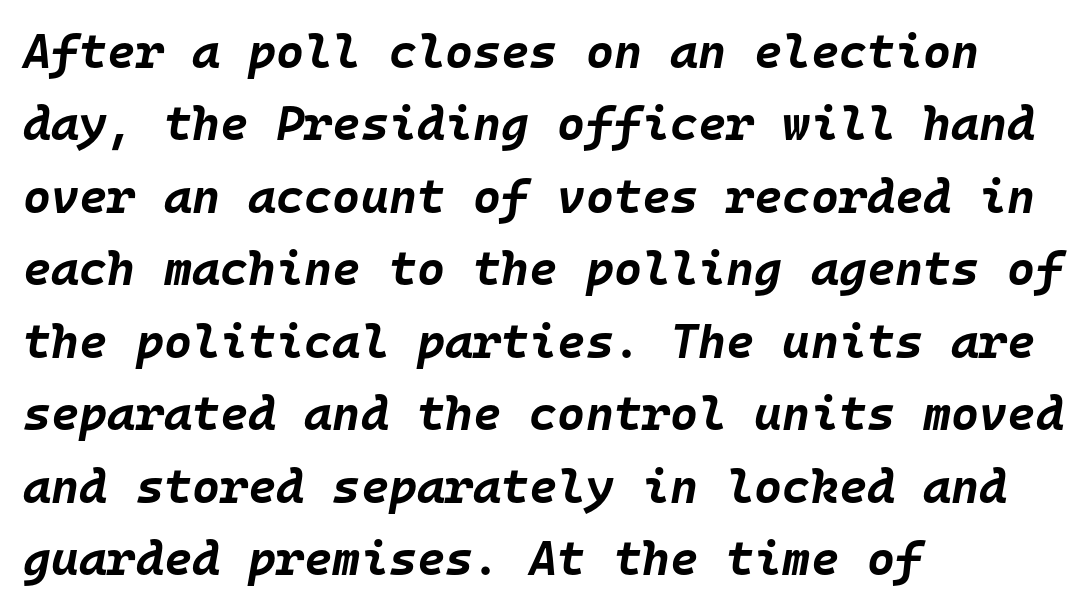
The image shows 48 px bold type, italic (leaning right), monospaced; set left-aligned, normal line spacing (1.51x), normal letter spacing, not underlined; low stroke contrast and a large x-height.
